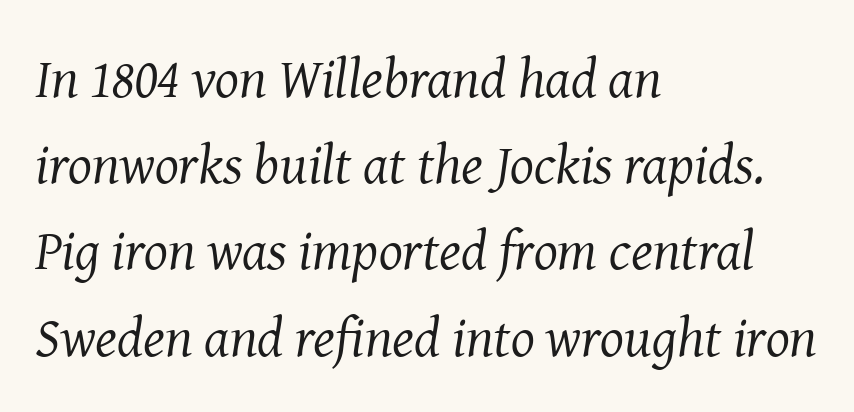
The image shows 56 px regular-weight serif type, italic (leaning right); set left-aligned, normal line spacing (1.54x), normal letter spacing, not underlined; medium stroke contrast and a medium x-height.
